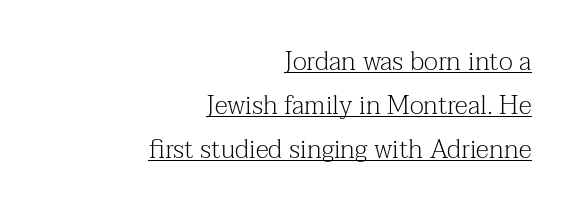
Quick note: not italic, upright. The lines are quadded right. The leading is moderate, giving the passage an even texture. Compared with a typical body face, this is equally light or lighter still.
